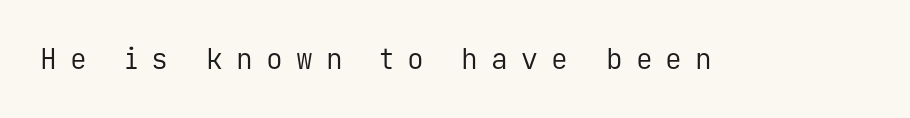
The image shows 28 px regular-weight sans-serif type, upright, monospaced; set unusually wide letter spacing (+0.47 em), not underlined; low stroke contrast and a medium x-height.
